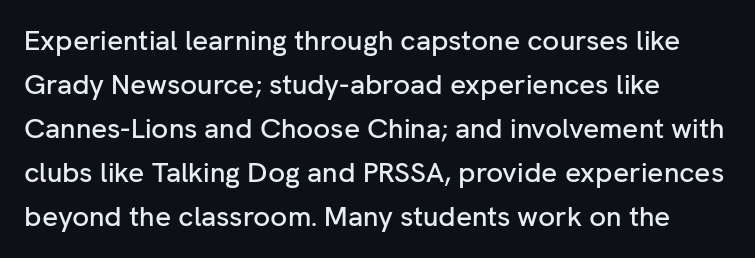
The image shows 28 px sans-serif type, upright; set normal line spacing (1.57x), normal letter spacing, not underlined; low stroke contrast and a medium x-height.
